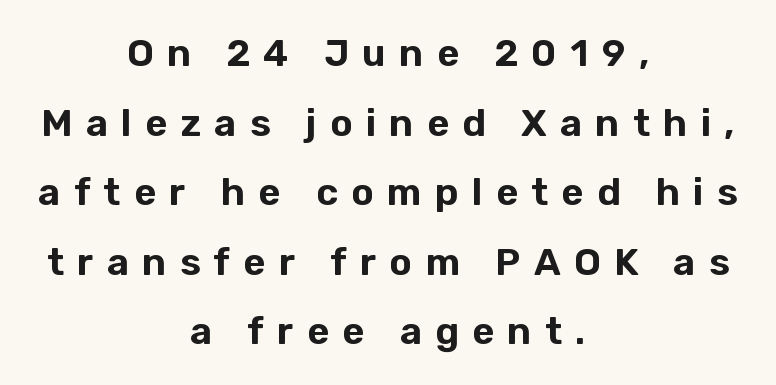
In terms of letterform style, serifs are entirely absent. The typography opts for an upright posture over an oblique one. Has an underline been added? It has not. Each letter keeps its own natural width here, so spacing adapts to shape. Inter-character spacing is expanded well beyond the font's built-in metrics.
